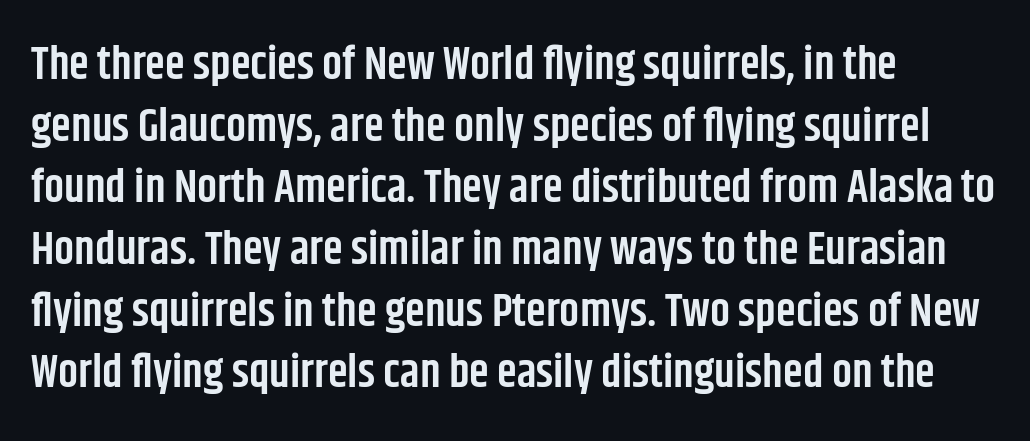
The image shows 45 px semibold, condensed sans-serif type, upright; set left-aligned, normal line spacing (1.37x), normal letter spacing, not underlined; low stroke contrast and a large x-height.
